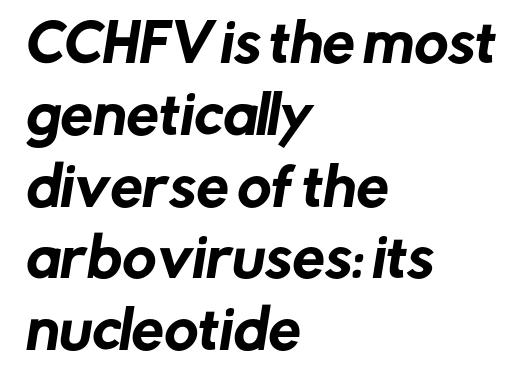
The passage shown has conventional tracking throughout. Line starts are locked; line ends wander. A bare baseline throughout the passage. If you measured baseline to baseline, you'd find a middling distance. Are there feet on the stems? There aren't — it's a sans. Looks like regular typesetting: each glyph gets only the width it needs.
